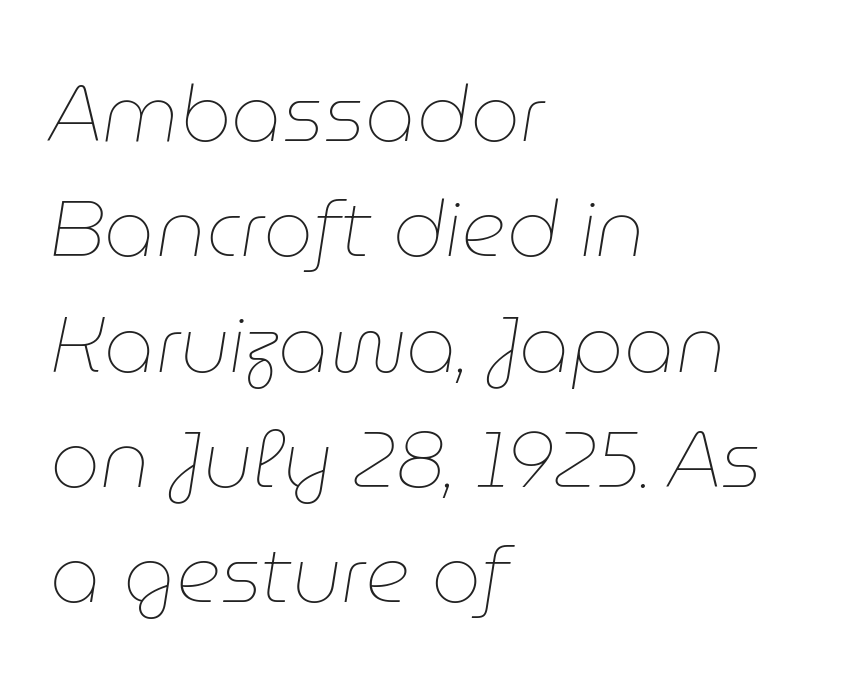
Q: Is the text bold? A: No.
Q: Is the text italic (slanted)? A: Yes, it leans right by about 9 degrees.
Q: Is the text underlined? A: No.
Q: How is the paragraph aligned? A: Left-aligned.
Q: Is the spacing between letters normal or unusually wide? A: Normal.
Q: Is the spacing between lines tight, normal or loose? A: Normal.
Q: Width (condensed, normal, or wide)? A: Normal.
Q: Stroke contrast? A: Low.
Q: x-height? A: Medium.
Q: Monospaced? A: No.
